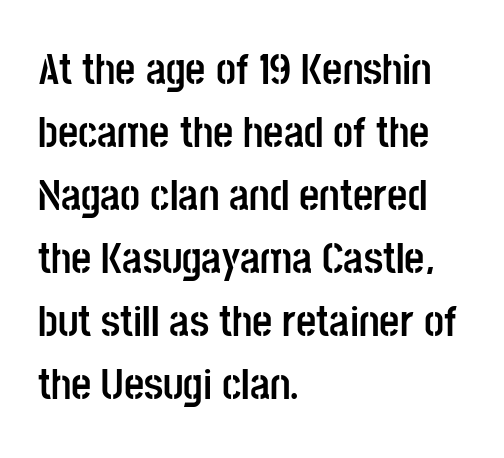
The string is rendered with underlining switched off. The passage shown is typeset with a sans-serif family. The passage is arranged the way most books set body copy — flush left. Here the designer chose a conventional face with non-uniform glyph widths.
